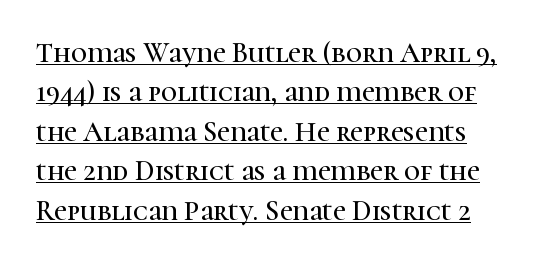
{"serif": "yes", "italic": "no", "width": "normal", "stroke_contrast": "high", "x_height": "medium", "monospaced": "no", "underline": "yes", "line_spacing": "normal", "line_spacing_ratio": 1.41, "letter_spacing": "normal", "letter_spacing_em": 0.0, "glyph_px": 28}
